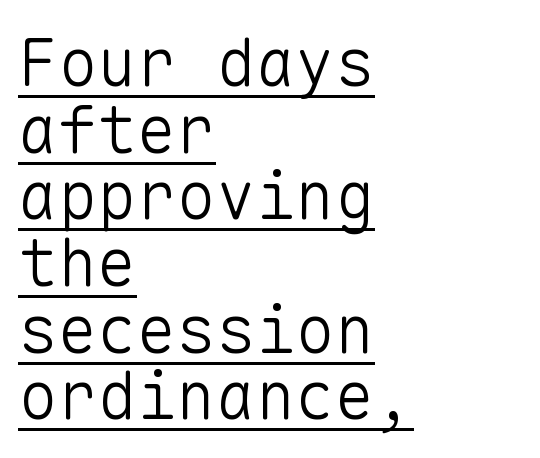
The face used here is monospaced, like something from a code editor. This is not heavy type; no bold has been used. Tracking here is standard; glyphs follow each other at the usual distance. The words here are underlined. Look at the bottom of the vertical strokes: they stop flat, with no serifs.
